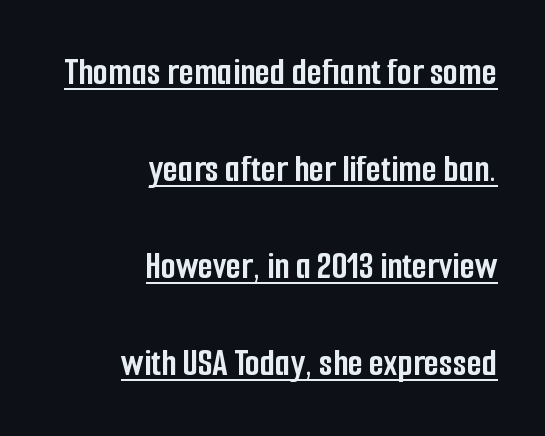
{"serif": "no", "italic": "no", "bold": "yes", "weight": "semibold", "width": "condensed", "stroke_contrast": "low", "x_height": "medium", "monospaced": "no", "underline": "yes", "align": "right", "line_spacing": "loose", "line_spacing_ratio": 2.49, "letter_spacing": "normal", "letter_spacing_em": 0.0, "glyph_px": 39}
